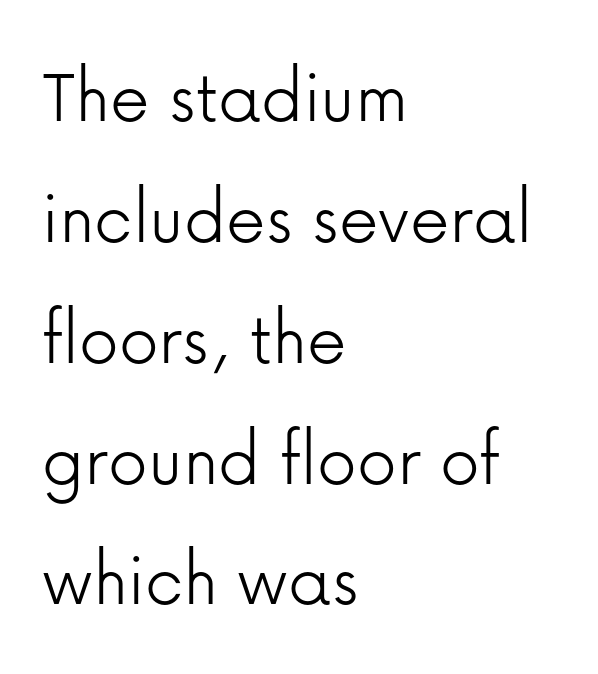
The image shows 79 px light sans-serif type, upright; set left-aligned, normal line spacing (1.53x), normal letter spacing, not underlined; low stroke contrast and a medium x-height.
